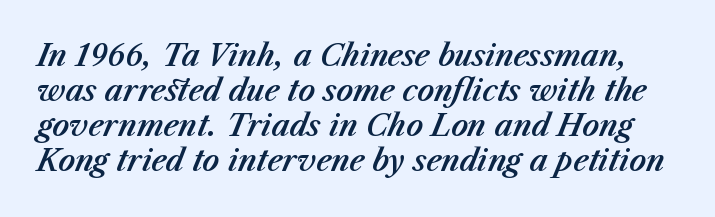
The image shows 29 px text type, italic (leaning right); set line spacing 1.21x, normal letter spacing, not underlined; medium stroke contrast and a medium x-height.
